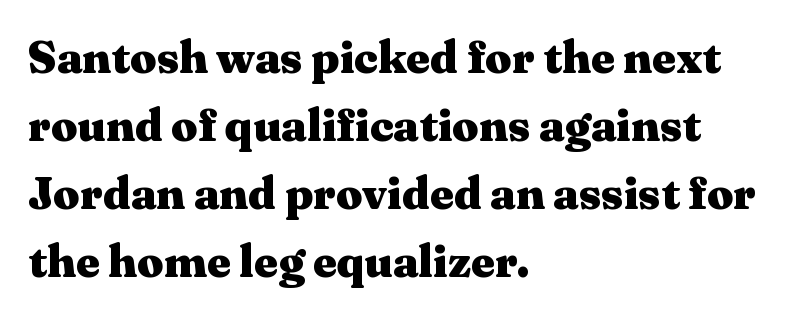
Q: Is the text bold? A: Yes.
Q: Is the text italic (slanted)? A: No, it is upright.
Q: Is the typeface a serif or a sans-serif typeface? A: Serif.
Q: Is the text underlined? A: No.
Q: How is the paragraph aligned? A: Left-aligned.
Q: Is the spacing between letters normal or unusually wide? A: Normal.
Q: Is the spacing between lines tight, normal or loose? A: Normal.
Q: Width (condensed, normal, or wide)? A: Wide.
Q: Stroke contrast? A: Medium.
Q: x-height? A: Medium.
Q: Monospaced? A: No.
